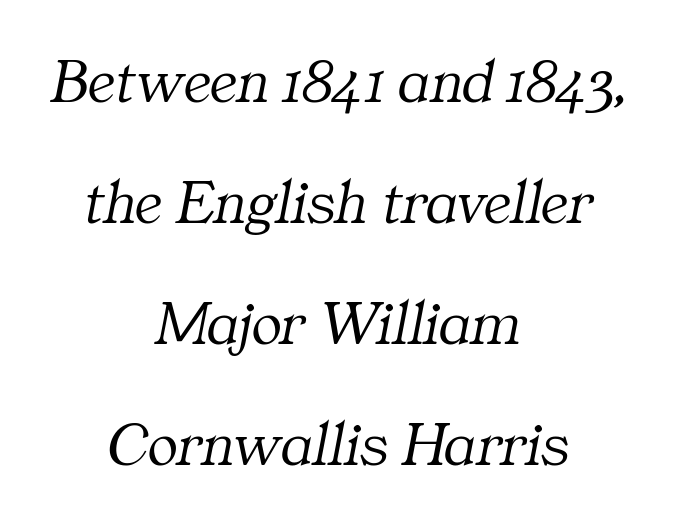
Q: Is the text bold? A: No.
Q: Is the text italic (slanted)? A: Yes, it leans right by about 11 degrees.
Q: Is the typeface a serif or a sans-serif typeface? A: Serif.
Q: Is the text underlined? A: No.
Q: How is the paragraph aligned? A: Centered.
Q: Is the spacing between letters normal or unusually wide? A: Normal.
Q: Is the spacing between lines tight, normal or loose? A: Loose.
Q: Width (condensed, normal, or wide)? A: Normal.
Q: Stroke contrast? A: Medium.
Q: x-height? A: Medium.
Q: Monospaced? A: No.
